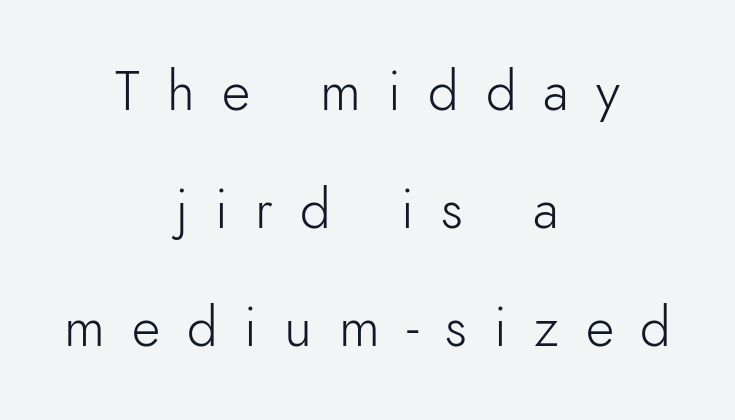
The image shows 55 px light sans-serif type, upright; set centered, loose line spacing (2.15x), unusually wide letter spacing (+0.49 em), not underlined; low stroke contrast and a small x-height.
